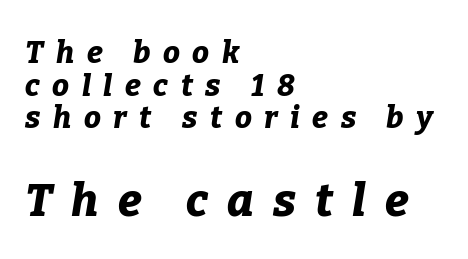
Vertically, the passage feels compressed, each row crowding the next. Strokes here are thick enough to call this a true bold. The letterforms stand isolated, each surrounded by extra space. Layout note: lines flush left. These lines are rendered in a variable-pitch font.
